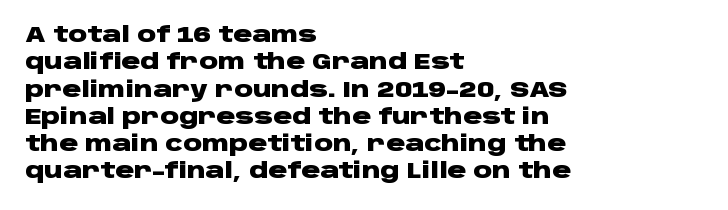
{"italic": "no", "bold": "yes", "underline": "no", "align": "left", "line_spacing": "normal", "line_spacing_ratio": 1.3, "letter_spacing": "normal", "letter_spacing_em": 0.0, "glyph_px": 21}
